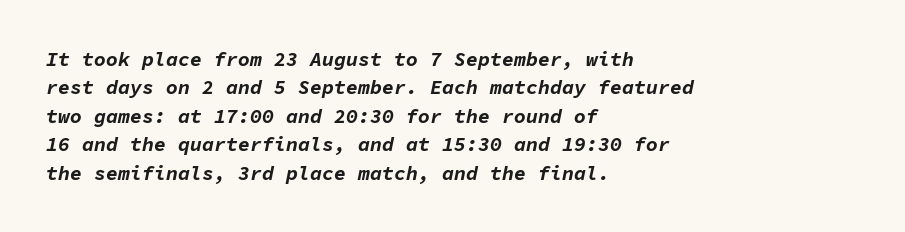
Evenly set lines give the paragraph a standard silhouette. No extra tracking has been applied to these lines. Slant detected: the letters are inclined. How heavy is the stroke? Heavy — this is a bold. Clear beneath every line of the passage. All the whitespace from short lines collects on the right.
